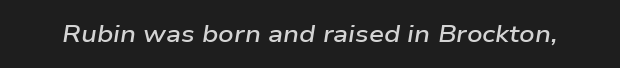
The image shows 24 px text type, italic (leaning right); set normal letter spacing, not underlined.
